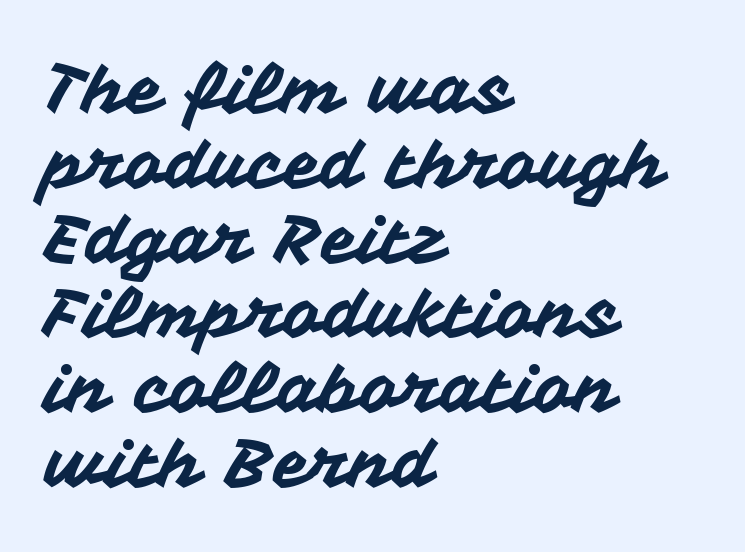
Q: Is the text italic (slanted)? A: Yes.
Q: Is the typeface a serif or a sans-serif typeface? A: Sans-serif.
Q: Is the text underlined? A: No.
Q: How is the paragraph aligned? A: Left-aligned.
Q: Is the spacing between letters normal or unusually wide? A: Normal.
Q: Is the spacing between lines tight, normal or loose? A: Tight.
Q: Width (condensed, normal, or wide)? A: Normal.
Q: Stroke contrast? A: Medium.
Q: x-height? A: Medium.
Q: Monospaced? A: No.
